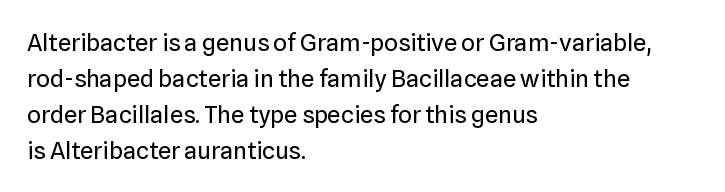
There is no visible air inserted between adjacent glyphs. The rendering anchors every line to the left-hand side. Counters stay open thanks to moderate or lighter strokes. Is there much room between lines? A standard amount, neither cramped nor airy. Type without underlining.
